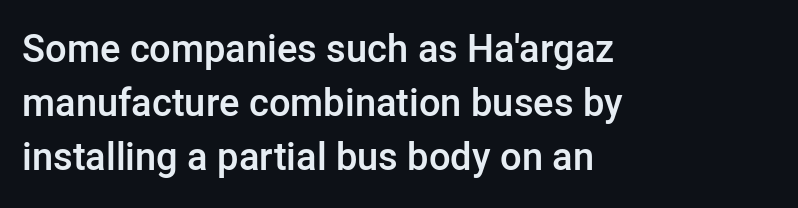
Q: Is the text bold? A: Semi-bold.
Q: Is the text italic (slanted)? A: No, it is upright.
Q: Is the typeface a serif or a sans-serif typeface? A: Sans-serif.
Q: Is the text underlined? A: No.
Q: How is the paragraph aligned? A: Left-aligned.
Q: Is the spacing between letters normal or unusually wide? A: Normal.
Q: Is the spacing between lines tight, normal or loose? A: Normal.
Q: Width (condensed, normal, or wide)? A: Normal.
Q: Stroke contrast? A: Low.
Q: x-height? A: Medium.
Q: Monospaced? A: No.
